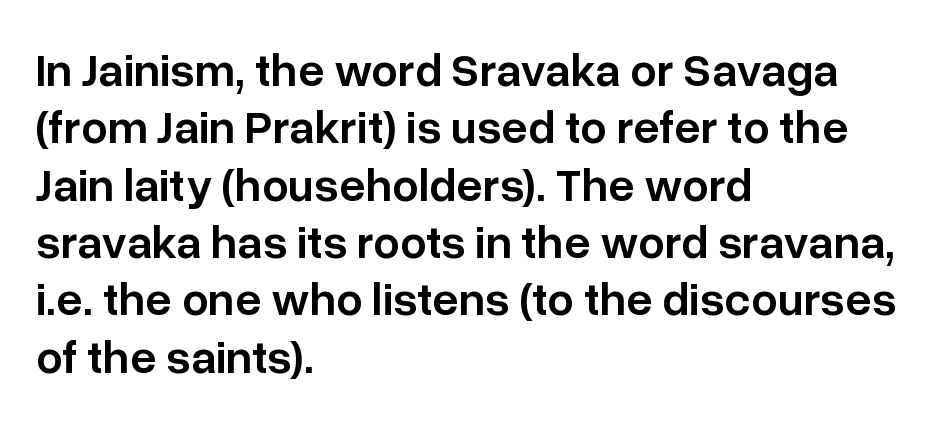
Q: Is the text bold? A: Semi-bold.
Q: Is the text italic (slanted)? A: No, it is upright.
Q: Is the typeface a serif or a sans-serif typeface? A: Sans-serif.
Q: Is the text underlined? A: No.
Q: How is the paragraph aligned? A: Left-aligned.
Q: Is the spacing between letters normal or unusually wide? A: Normal.
Q: Width (condensed, normal, or wide)? A: Normal.
Q: Stroke contrast? A: Low.
Q: x-height? A: Medium.
Q: Monospaced? A: No.
